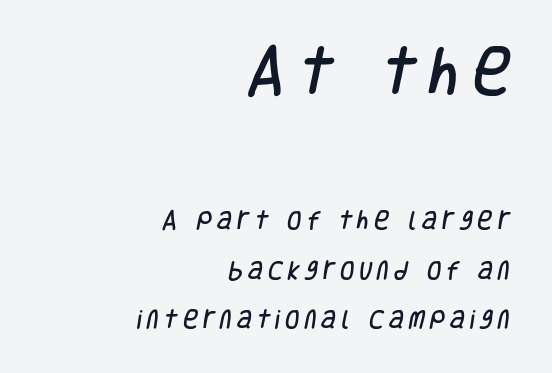
The image shows 53 px condensed sans-serif type; set right-aligned, loose line spacing (2.34x), unusually wide letter spacing (+0.23 em), not underlined; the first (top) block is 2.52x larger; low stroke contrast and a large x-height.
